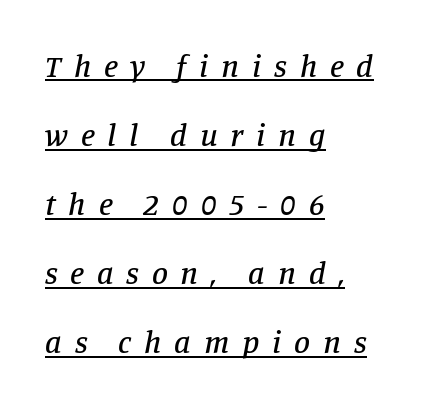
The image shows 32 px serif type, italic (leaning right); set left-aligned, loose line spacing (2.16x), unusually wide letter spacing (+0.4 em), underlined; low stroke contrast and a large x-height.
